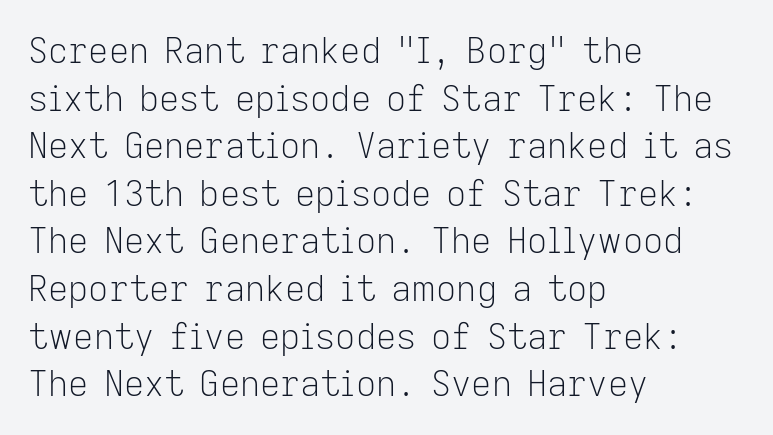
The lines in this sample share a left origin and differ only in where they stop. The area under the type is left untouched. Nope, not italic — everything's standing straight. The cut favours lightness, reaching ordinary text weight at its darkest.
